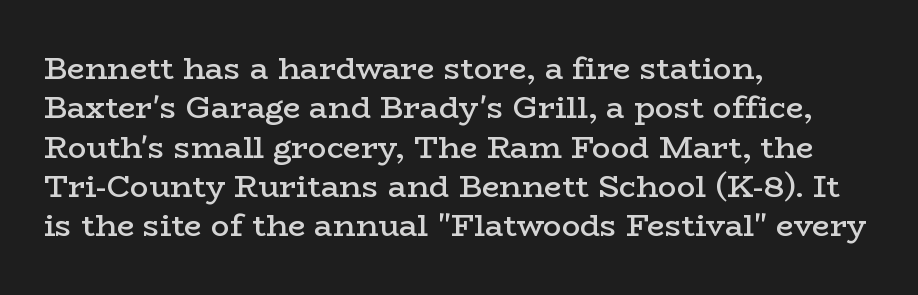
Q: Is the text bold? A: Semi-bold.
Q: Is the text italic (slanted)? A: No, it is upright.
Q: Is the typeface a serif or a sans-serif typeface? A: Serif.
Q: Is the text underlined? A: No.
Q: How is the paragraph aligned? A: Left-aligned.
Q: Is the spacing between letters normal or unusually wide? A: Normal.
Q: Is the spacing between lines tight, normal or loose? A: Normal.
Q: Width (condensed, normal, or wide)? A: Wide.
Q: Stroke contrast? A: Low.
Q: x-height? A: Medium.
Q: Monospaced? A: No.
